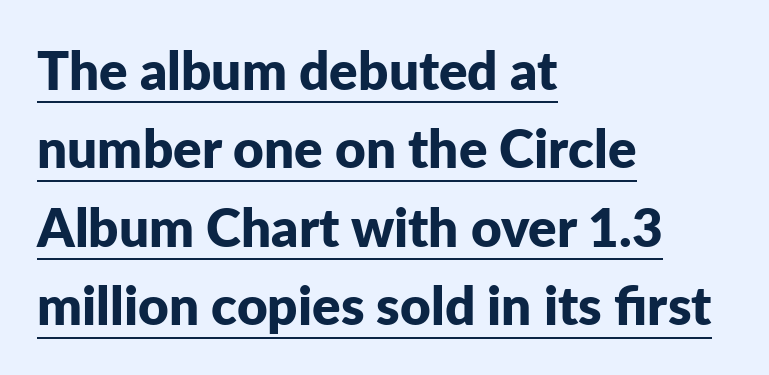
{"serif": "no", "italic": "no", "bold": "yes", "weight": "bold", "width": "normal", "stroke_contrast": "low", "x_height": "medium", "monospaced": "no", "underline": "yes", "align": "left", "line_spacing": "normal", "line_spacing_ratio": 1.48, "letter_spacing": "normal", "letter_spacing_em": 0.0, "glyph_px": 53}
